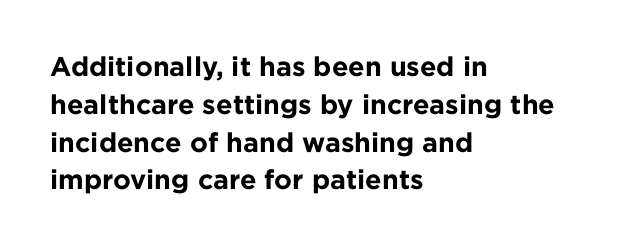
Q: Is the text bold? A: Yes.
Q: Is the text italic (slanted)? A: No, it is upright.
Q: Is the text underlined? A: No.
Q: How is the paragraph aligned? A: Left-aligned.
Q: Is the spacing between letters normal or unusually wide? A: Normal.
Q: Is the spacing between lines tight, normal or loose? A: Normal.
